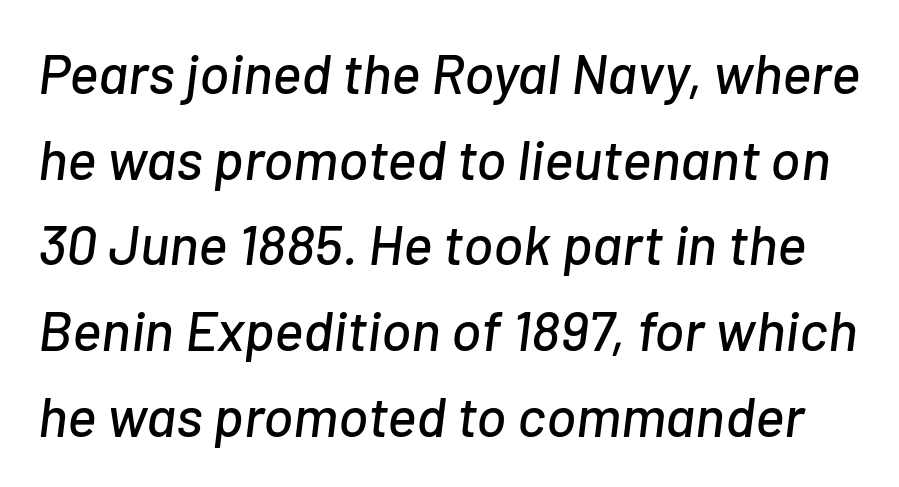
{"italic": "yes", "lean": "right", "slant_degrees": 7, "width": "normal", "stroke_contrast": "low", "x_height": "medium", "monospaced": "no", "underline": "no", "line_spacing": "normal", "line_spacing_ratio": 1.53, "letter_spacing": "normal", "letter_spacing_em": 0.0, "glyph_px": 56}
